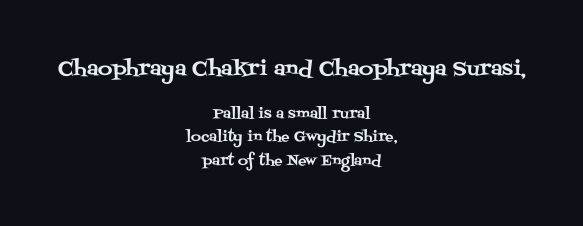
Q: Is the text italic (slanted)? A: No, it is upright.
Q: Is the text underlined? A: No.
Q: How is the paragraph aligned? A: Centered.
Q: Is the spacing between letters normal or unusually wide? A: Normal.
Q: Is the spacing between lines tight, normal or loose? A: Normal.
Q: Which block of text is set in a larger size, the first (top) or the second (bottom)? A: The first (top) one.
